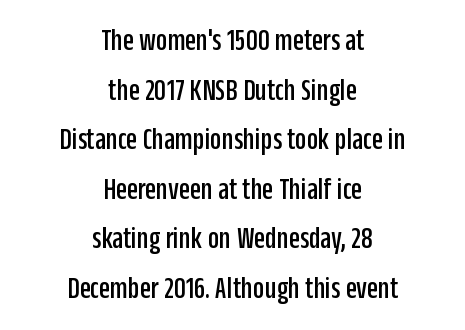
The image shows 32 px condensed sans-serif type, upright; set centered, normal line spacing (1.55x), normal letter spacing, not underlined; low stroke contrast and a large x-height.
